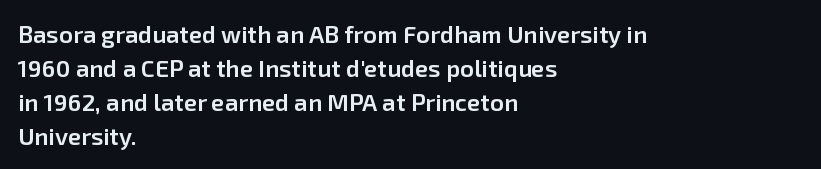
Bold? Not quite — semibold, heavier than regular but stopping short. Caption: standard tracking, unaltered. The setting favours the left margin, as ordinary paragraphs usually do. Leading matches the norm, producing a regular column. If you drew a line through each stem, it would be perfectly vertical. Bare-footed words on every line.
